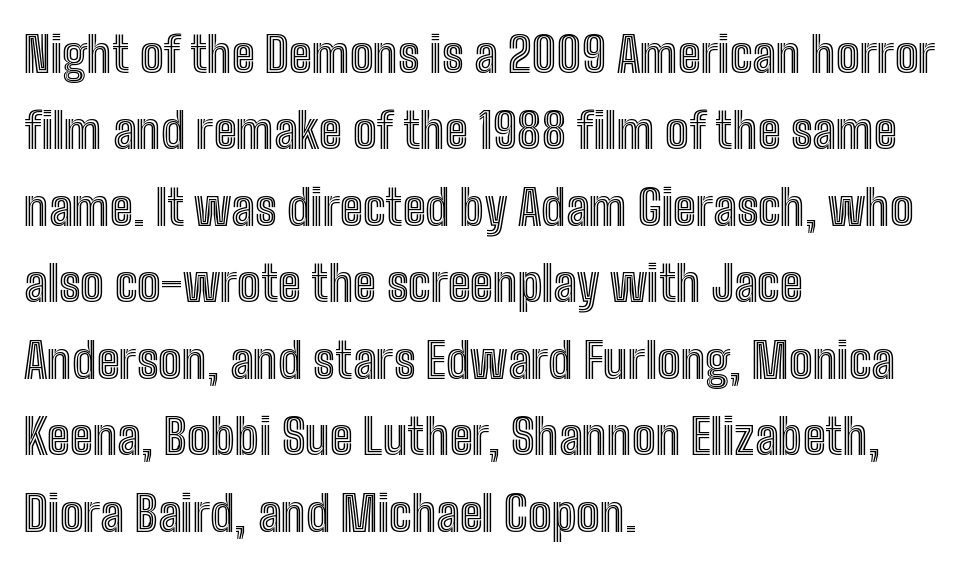
Q: Is the text italic (slanted)? A: No, it is upright.
Q: Is the text underlined? A: No.
Q: How is the paragraph aligned? A: Left-aligned.
Q: Is the spacing between letters normal or unusually wide? A: Normal.
Q: Is the spacing between lines tight, normal or loose? A: Normal.
Q: Width (condensed, normal, or wide)? A: Condensed.
Q: x-height? A: Medium.
Q: Monospaced? A: No.
